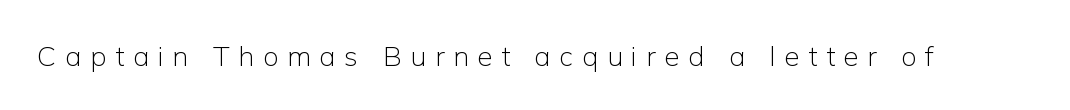
The image shows 28 px light sans-serif type, upright; set unusually wide letter spacing (+0.31 em), not underlined; low stroke contrast and a medium x-height.
